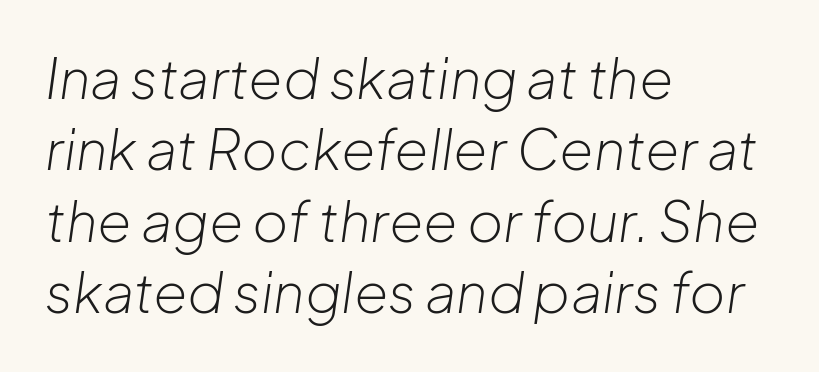
Q: Is the text bold? A: No.
Q: Is the text italic (slanted)? A: Yes, it leans right by about 8 degrees.
Q: Is the text underlined? A: No.
Q: How is the paragraph aligned? A: Left-aligned.
Q: Is the spacing between letters normal or unusually wide? A: Normal.
Q: Is the spacing between lines tight, normal or loose? A: Normal.
Q: Width (condensed, normal, or wide)? A: Normal.
Q: Stroke contrast? A: Low.
Q: x-height? A: Medium.
Q: Monospaced? A: No.
